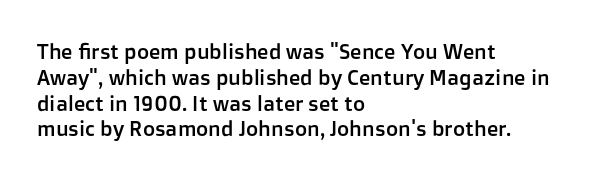
The image shows 21 px text type, upright; set left-aligned, line spacing 1.23x, normal letter spacing, not underlined.
